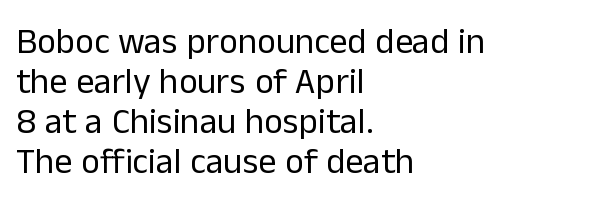
The image shows 36 px regular-weight sans-serif type, upright; set left-aligned, tight line spacing (1.11x), normal letter spacing, not underlined; low stroke contrast and a medium x-height.
